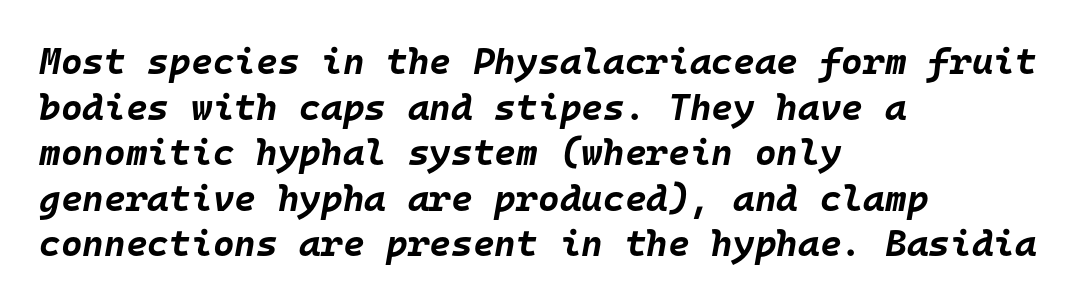
The image shows 37 px bold type, italic (leaning right), monospaced; set left-aligned, line spacing 1.23x, normal letter spacing, not underlined; low stroke contrast and a large x-height.
